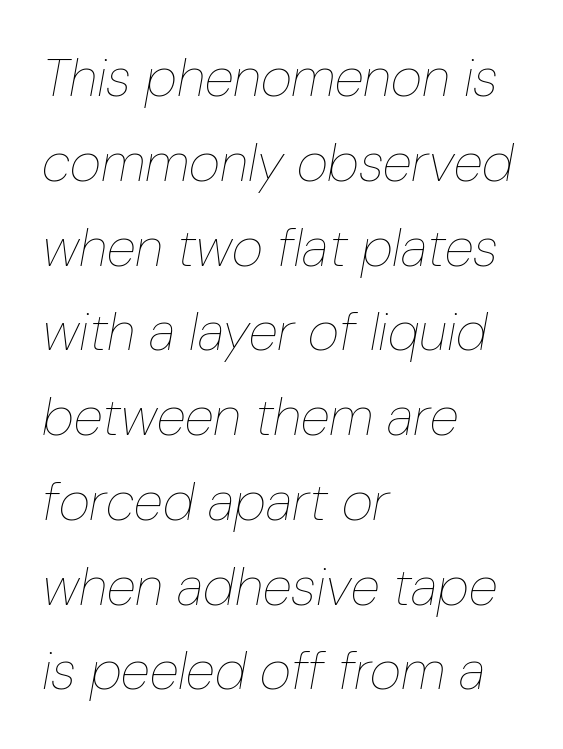
Q: Is the text bold? A: No.
Q: Is the text italic (slanted)? A: Yes, it leans right by about 10 degrees.
Q: Is the text underlined? A: No.
Q: How is the paragraph aligned? A: Left-aligned.
Q: Is the spacing between letters normal or unusually wide? A: Normal.
Q: Is the spacing between lines tight, normal or loose? A: Normal.
Q: Width (condensed, normal, or wide)? A: Condensed.
Q: Stroke contrast? A: Low.
Q: x-height? A: Medium.
Q: Monospaced? A: No.
